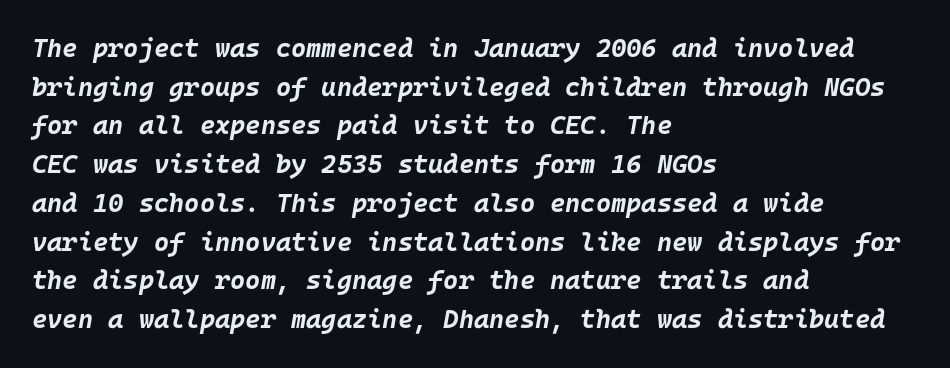
The image shows 26 px bold type, italic (leaning right); set left-aligned, normal line spacing (1.49x), normal letter spacing, not underlined.
